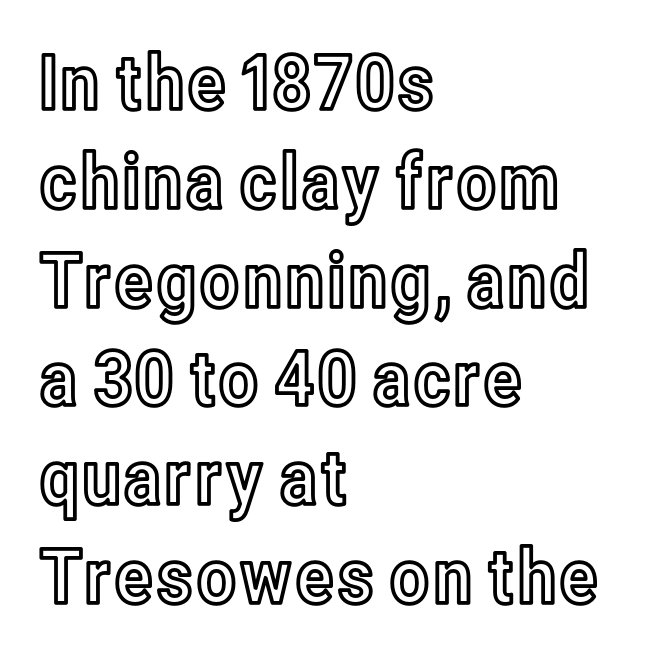
{"italic": "no", "width": "condensed", "x_height": "medium", "monospaced": "no", "underline": "no", "align": "left", "line_spacing": "normal", "line_spacing_ratio": 1.3, "letter_spacing": "normal", "letter_spacing_em": 0.0, "glyph_px": 76}
